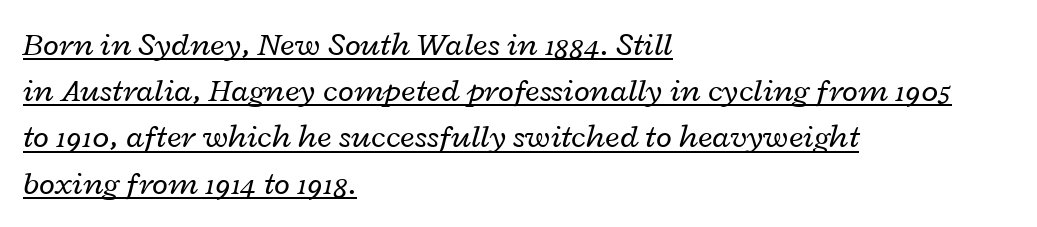
This sample uses an oblique cut, with every glyph tilted off the vertical. The lines sit at an ordinary, default distance from one another. This sample carries an underscore along the baseline area. Typeset ragged right — the left edge is the straight one. Default kerning and tracking; the words read as compact shapes.
